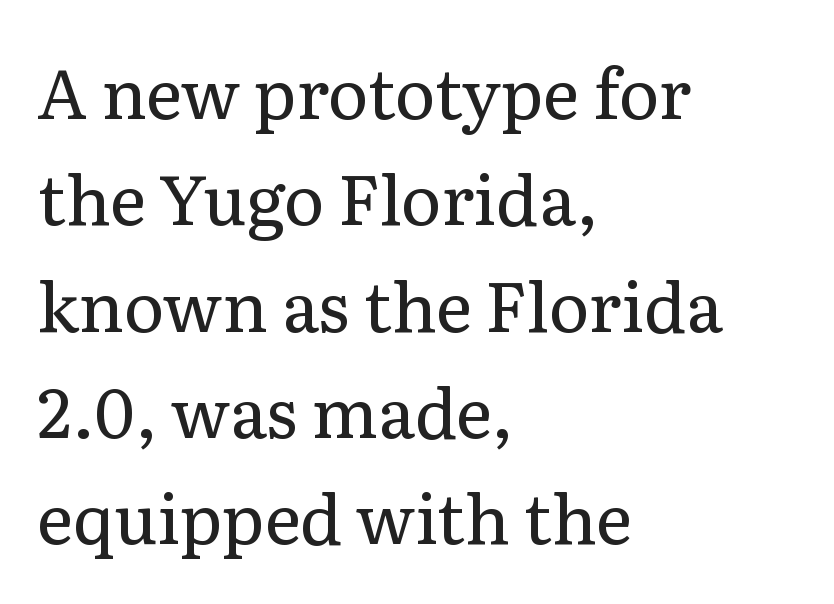
The image shows 69 px regular-weight serif type, upright; set left-aligned, normal line spacing (1.54x), normal letter spacing, not underlined; low stroke contrast and a medium x-height.
